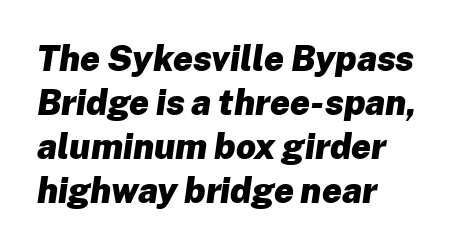
Q: Is the text bold? A: Yes.
Q: Is the text italic (slanted)? A: Yes, it leans right by about 8 degrees.
Q: Is the text underlined? A: No.
Q: How is the paragraph aligned? A: Left-aligned.
Q: Is the spacing between letters normal or unusually wide? A: Normal.
Q: Is the spacing between lines tight, normal or loose? A: Normal.
Q: Width (condensed, normal, or wide)? A: Normal.
Q: Stroke contrast? A: Low.
Q: x-height? A: Medium.
Q: Monospaced? A: No.
